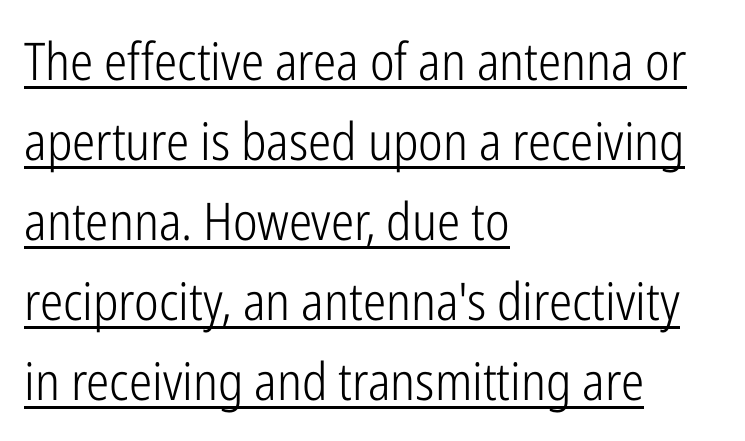
The image shows 52 px light, condensed sans-serif type, upright; set left-aligned, normal line spacing (1.54x), normal letter spacing, underlined; low stroke contrast and a medium x-height.
